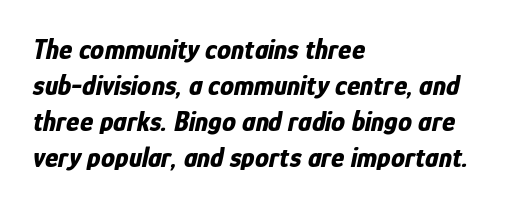
Q: Is the text bold? A: Yes.
Q: Is the text italic (slanted)? A: Yes, it leans right by about 12 degrees.
Q: Is the text underlined? A: No.
Q: How is the paragraph aligned? A: Left-aligned.
Q: Is the spacing between letters normal or unusually wide? A: Normal.
Q: Is the spacing between lines tight, normal or loose? A: Normal.
Q: Width (condensed, normal, or wide)? A: Condensed.
Q: Stroke contrast? A: Low.
Q: x-height? A: Medium.
Q: Monospaced? A: No.
